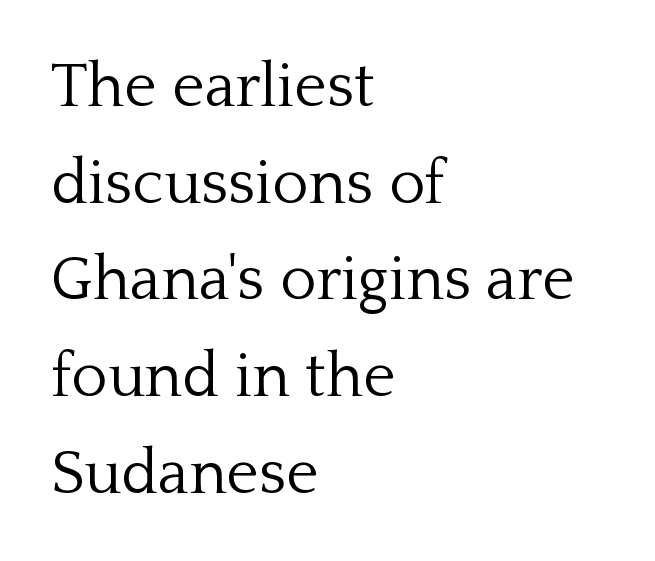
Alignment: flush left. A bare baseline throughout the passage. The letters stand upright; this is a roman face. Stem width sits at or under what a default text font uses.
